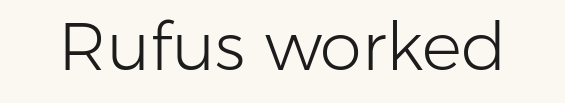
The image shows 67 px light sans-serif type, upright; set normal letter spacing, not underlined; low stroke contrast and a medium x-height.
